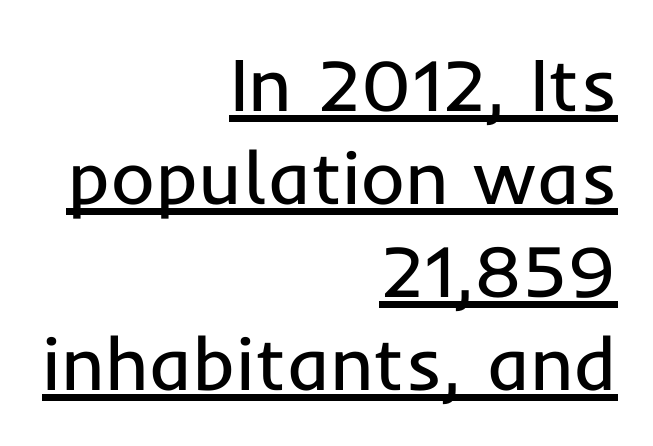
The image shows 75 px regular-weight sans-serif type, upright; set right-aligned, line spacing 1.24x, normal letter spacing, underlined; low stroke contrast and a medium x-height.
